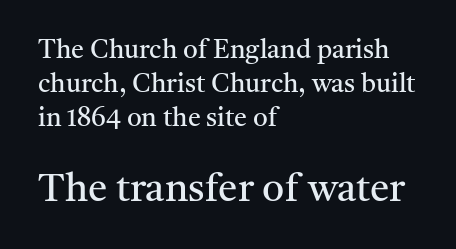
Q: Is the text bold? A: No.
Q: Is the text italic (slanted)? A: No, it is upright.
Q: Is the typeface a serif or a sans-serif typeface? A: Serif.
Q: Is the text underlined? A: No.
Q: How is the paragraph aligned? A: Left-aligned.
Q: Is the spacing between letters normal or unusually wide? A: Normal.
Q: Is the spacing between lines tight, normal or loose? A: Normal.
Q: Which block of text is set in a larger size, the first (top) or the second (bottom)? A: The second (bottom) one.
Q: Width (condensed, normal, or wide)? A: Normal.
Q: Stroke contrast? A: Medium.
Q: x-height? A: Medium.
Q: Monospaced? A: No.
